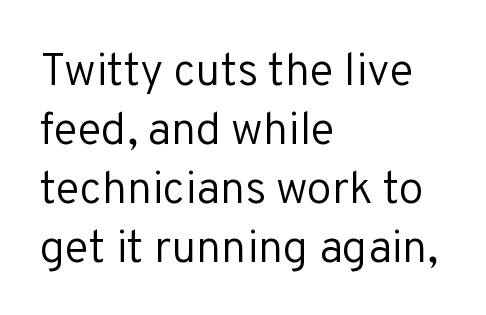
Q: Is the text bold? A: No.
Q: Is the text italic (slanted)? A: No, it is upright.
Q: Is the typeface a serif or a sans-serif typeface? A: Sans-serif.
Q: Is the text underlined? A: No.
Q: How is the paragraph aligned? A: Left-aligned.
Q: Is the spacing between letters normal or unusually wide? A: Normal.
Q: Is the spacing between lines tight, normal or loose? A: Normal.
Q: Width (condensed, normal, or wide)? A: Normal.
Q: Stroke contrast? A: Low.
Q: x-height? A: Medium.
Q: Monospaced? A: No.
